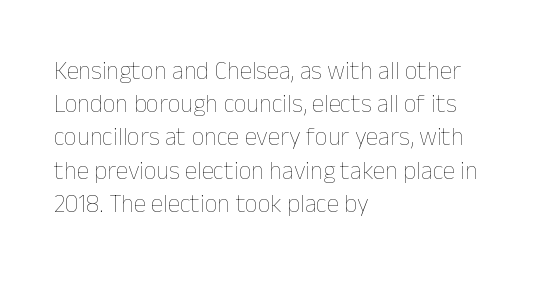
{"italic": "no", "bold": "no", "underline": "no", "align": "left", "line_spacing": "normal", "line_spacing_ratio": 1.33, "letter_spacing": "normal", "letter_spacing_em": 0.0, "glyph_px": 25}
